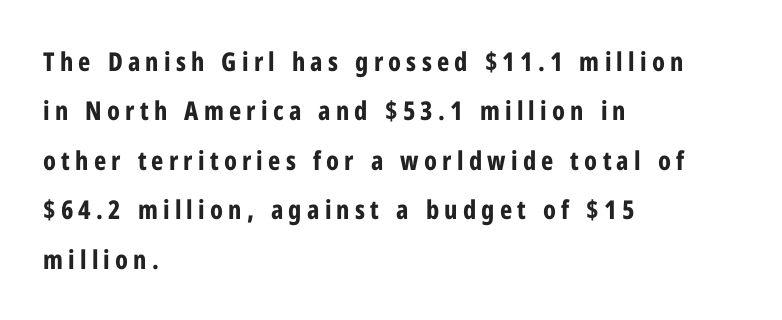
{"italic": "no", "bold": "yes", "underline": "no", "align": "left", "line_spacing": "loose", "line_spacing_ratio": 1.9, "letter_spacing": "wide", "letter_spacing_em": 0.2, "glyph_px": 26}
